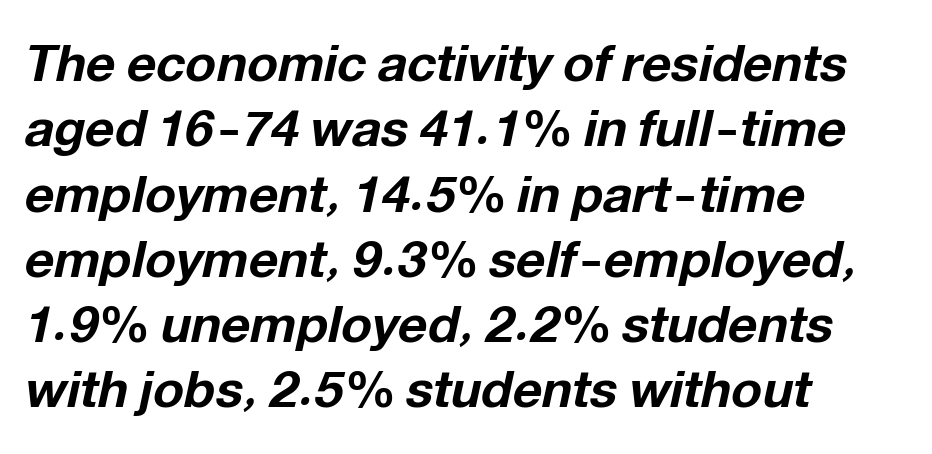
The image shows 51 px bold type, italic (leaning right); set left-aligned, normal line spacing (1.28x), normal letter spacing, not underlined; low stroke contrast and a medium x-height.
